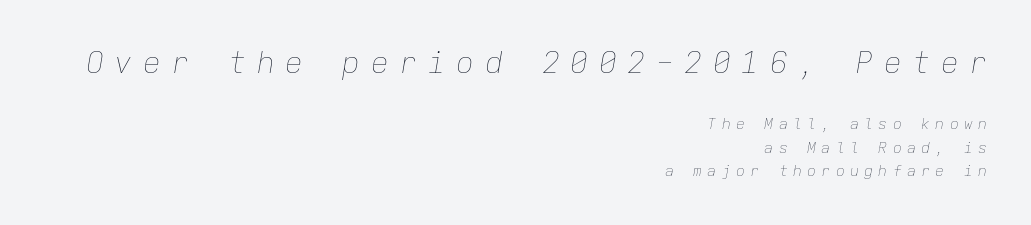
The image shows 30 px thin type, italic (leaning right), monospaced; set right-aligned, normal line spacing (1.55x), unusually wide letter spacing (+0.35 em), not underlined; the first (top) block is 2.0x larger; low stroke contrast and a medium x-height.
